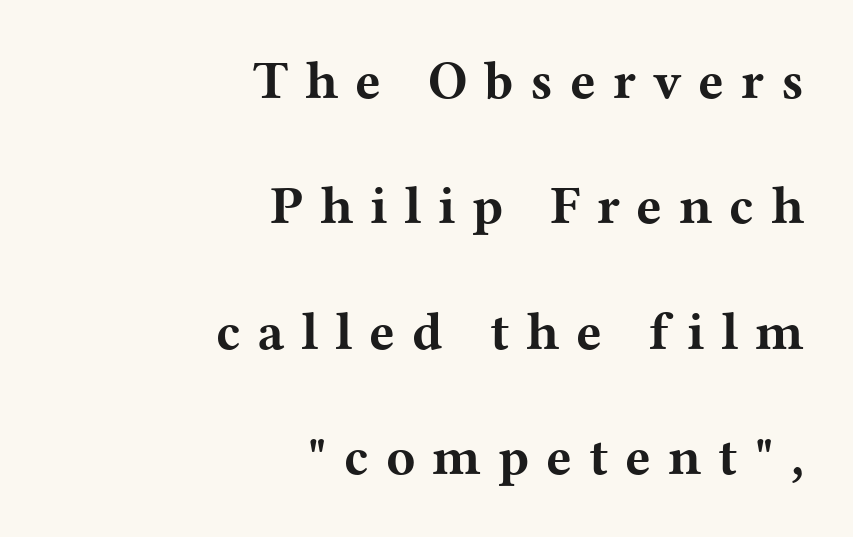
{"serif": "yes", "italic": "no", "bold": "yes", "weight": "bold", "width": "wide", "stroke_contrast": "medium", "x_height": "medium", "monospaced": "no", "underline": "no", "align": "right", "line_spacing": "loose", "line_spacing_ratio": 2.32, "letter_spacing": "wide", "letter_spacing_em": 0.31, "glyph_px": 54}
